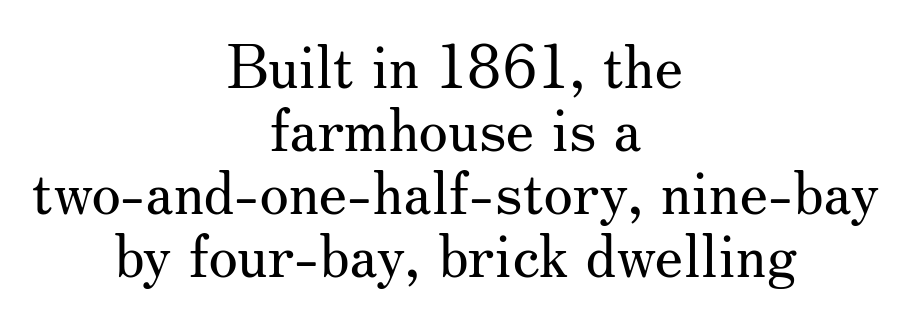
The image shows 60 px regular-weight serif type, upright; set centered, tight line spacing (1.05x), normal letter spacing, not underlined; medium stroke contrast and a small x-height.
